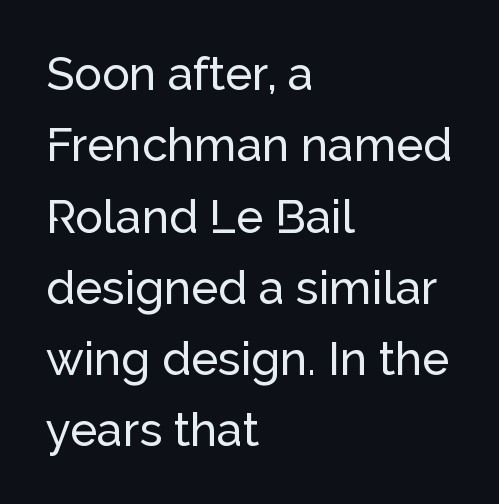
Q: Is the text italic (slanted)? A: No, it is upright.
Q: Is the typeface a serif or a sans-serif typeface? A: Sans-serif.
Q: Is the text underlined? A: No.
Q: How is the paragraph aligned? A: Left-aligned.
Q: Is the spacing between letters normal or unusually wide? A: Normal.
Q: Is the spacing between lines tight, normal or loose? A: Normal.
Q: Width (condensed, normal, or wide)? A: Normal.
Q: Stroke contrast? A: Low.
Q: x-height? A: Medium.
Q: Monospaced? A: No.
